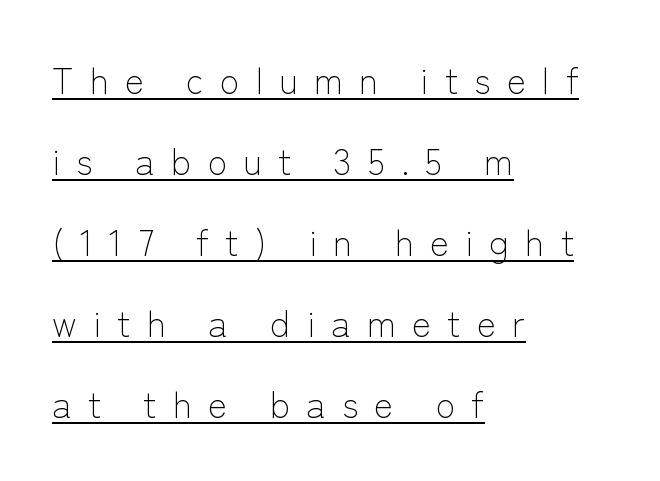
The block of text is sparse from top to bottom, with ample space between rows. Here the designer chose a conventional face with non-uniform glyph widths. The rag falls on the right side of this text block. Compared with a typical body face, this is equally light or lighter still.
